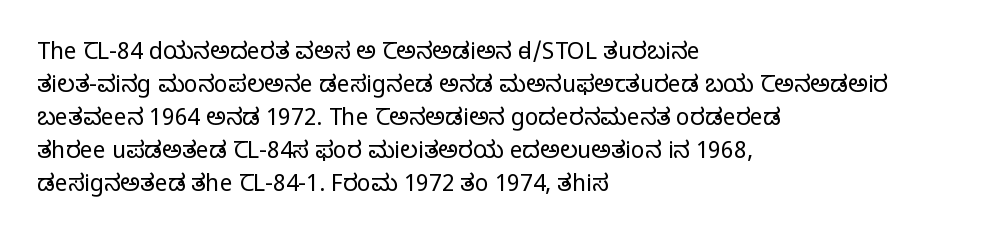
The image shows 23 px text type, upright; set left-aligned, normal line spacing (1.43x), normal letter spacing, not underlined.
